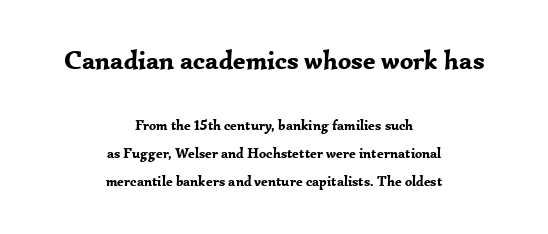
The foot of each line stays bare and open. A student would notice the top passage is typeset larger than what follows. When letters stand straight like this, we call the style roman or upright. Line spacing here is loose. Typeset on center — no edge is straight. You could call the tracking neutral — neither tight nor loose.
